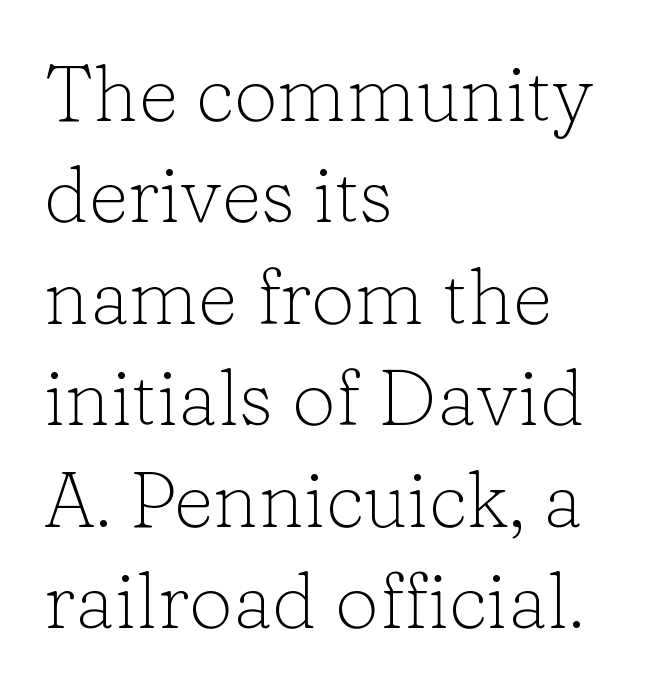
The image shows 78 px light serif type, upright; set left-aligned, normal line spacing (1.3x), normal letter spacing, not underlined; low stroke contrast and a medium x-height.
